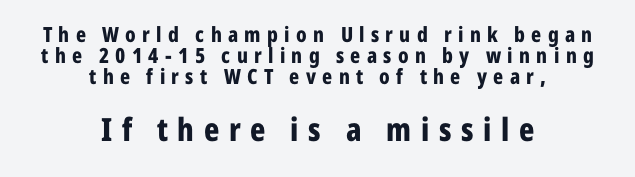
The image shows 32 px bold, condensed sans-serif type, upright; set centered, tight line spacing (1.0x), unusually wide letter spacing (+0.3 em), not underlined; the second (bottom) block is 1.52x larger; low stroke contrast and a medium x-height.
